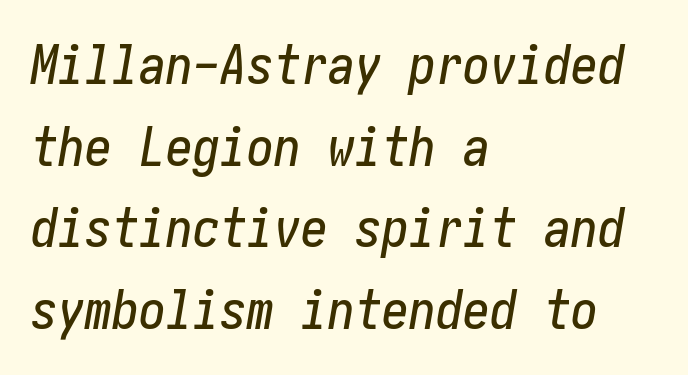
The image shows 54 px condensed type, italic (leaning right); set left-aligned, normal line spacing (1.51x), normal letter spacing, not underlined; low stroke contrast and a medium x-height.
